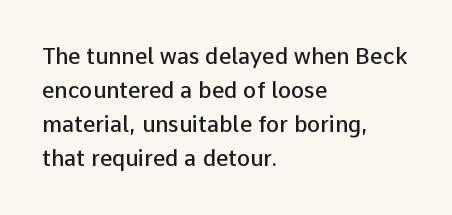
{"italic": "no", "bold": "semi", "underline": "no", "align": "left", "line_spacing": "normal", "line_spacing_ratio": 1.55, "letter_spacing": "normal", "letter_spacing_em": 0.0, "glyph_px": 22}
